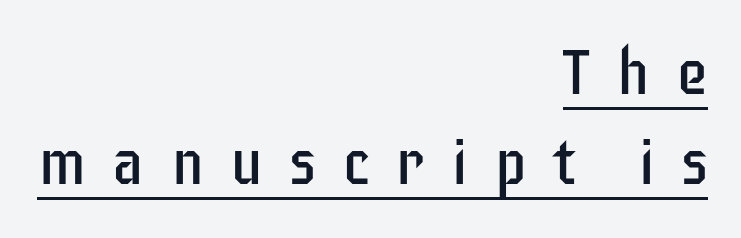
To sum up the face: it is a sans, with no serifs. Casual observation: everything's shoved over to the right. The letters look calm and open, with moderate or lighter stems. Display-style spreading of the glyphs; the letterfit is very open.
